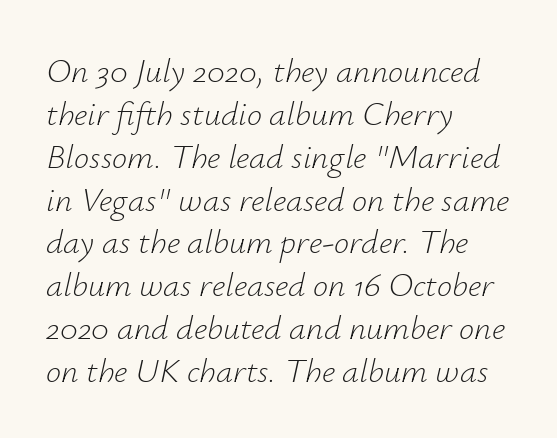
Italic? Definitely — the glyphs are oblique. Think of a printed novel: that variable character pitch is what you see here. Compared with typical paragraphs, the rows here are spaced about the same. Lines of text with bare space underneath. Horizontal alignment here is leftward, the default for most running prose.
